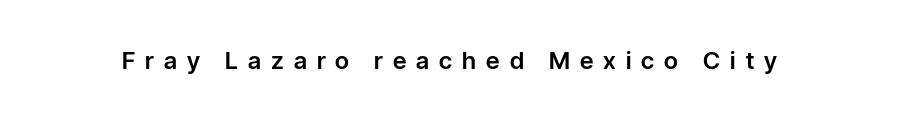
The image shows 24 px text type, upright; set unusually wide letter spacing (+0.42 em), not underlined.
